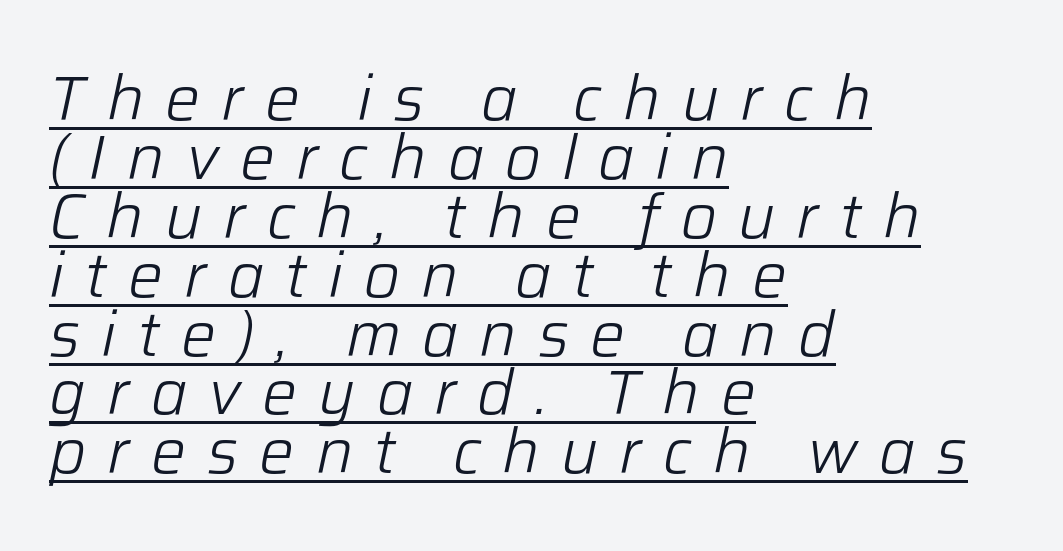
Q: Is the text bold? A: No.
Q: Is the text italic (slanted)? A: Yes, it leans right by about 12 degrees.
Q: Is the text underlined? A: Yes.
Q: How is the paragraph aligned? A: Left-aligned.
Q: Is the spacing between letters normal or unusually wide? A: Unusually wide.
Q: Is the spacing between lines tight, normal or loose? A: Tight.
Q: Width (condensed, normal, or wide)? A: Normal.
Q: Stroke contrast? A: Low.
Q: x-height? A: Medium.
Q: Monospaced? A: No.
